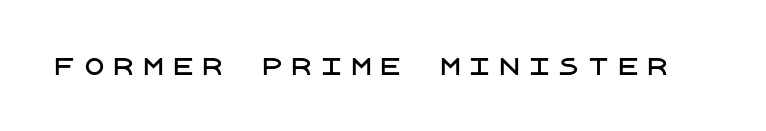
Q: Is the text italic (slanted)? A: No, it is upright.
Q: Is the text underlined? A: No.
Q: Is the spacing between letters normal or unusually wide? A: Unusually wide.
